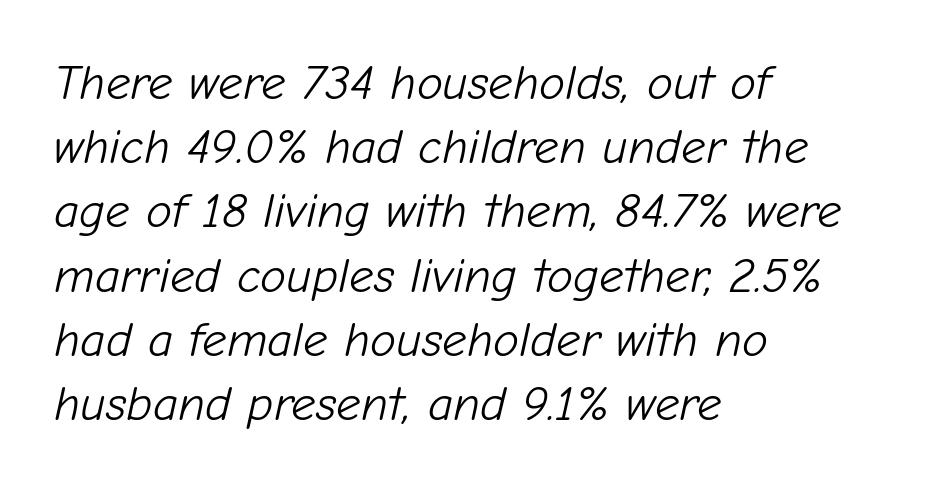
Horizontally, the lines are justified to the leading edge only. The whole block is typeset with a tilt. If you measured baseline to baseline, you'd find a middling distance. Only glyphs here, with clear space below each row.
